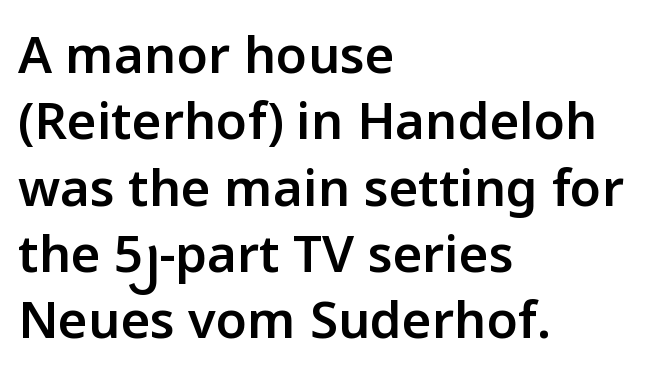
The image shows 51 px semibold sans-serif type, upright; set left-aligned, normal line spacing (1.3x), normal letter spacing, not underlined; low stroke contrast and a medium x-height.
